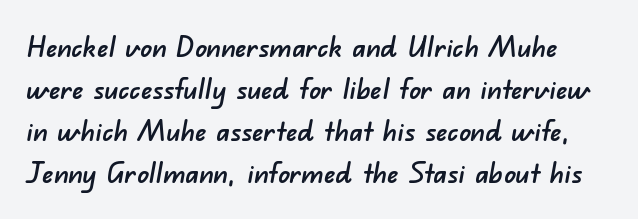
Decoration check: the copy has no underline. The horizontal fit of the characters is conventional and even. The letters advance in unequal steps, a hallmark of proportional type. Typographically, this falls in the sans-serif category. The leading is moderate, giving the passage an even texture.
